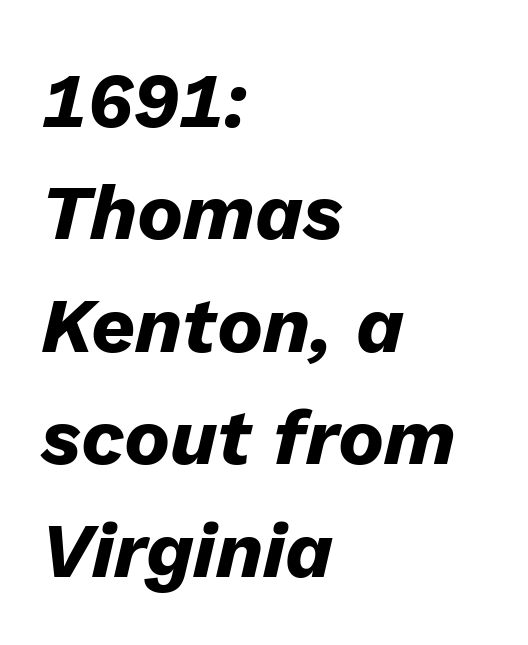
The passage shown is typed in a proportional face where columns would drift. The typesetter chose a ragged-right arrangement here. Anything drawn beneath the words? Only blank space. These lines sit exactly where default settings would place them. Is the type slanted? Yes — the strokes lean at a clear angle. Bold? Absolutely — the strokes are thick and heavy.
